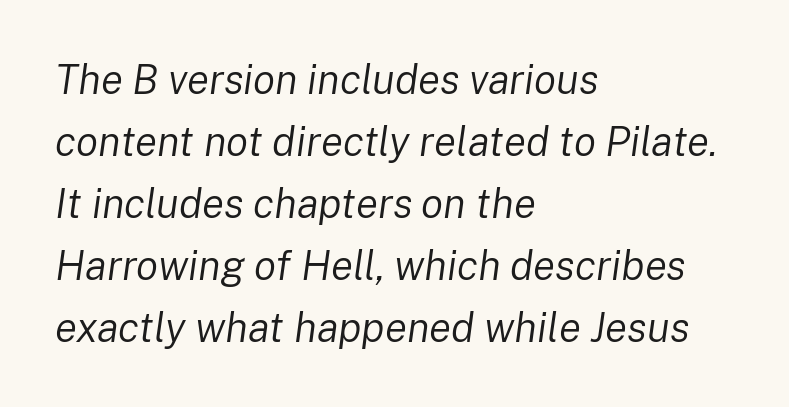
The image shows 41 px regular-weight type, italic (leaning right); set left-aligned, normal line spacing (1.51x), normal letter spacing, not underlined; low stroke contrast and a medium x-height.
